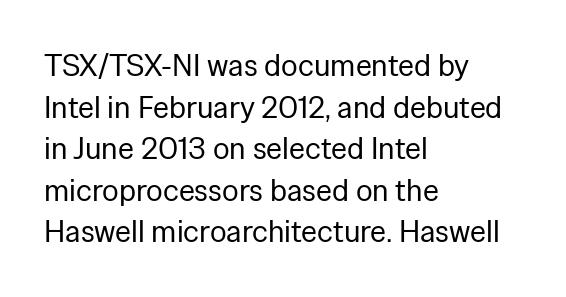
{"serif": "no", "italic": "no", "bold": "no", "weight": "regular", "width": "normal", "stroke_contrast": "low", "x_height": "medium", "monospaced": "no", "underline": "no", "align": "left", "line_spacing": "normal", "line_spacing_ratio": 1.34, "letter_spacing": "normal", "letter_spacing_em": 0.0, "glyph_px": 31}
